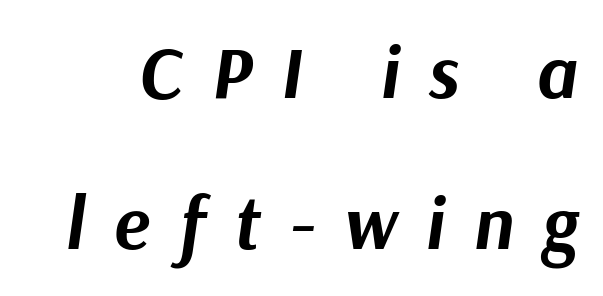
Spacing between characters has been opened up far beyond the box default. Summary of vertical rhythm: relaxed, with wide interline spacing. The strip under each line holds only bare page. Characters are canted at an angle relative to the baseline's perpendicular. Heavy-handed strokes throughout: this text is bold. Note the varied advance widths — an 'i' is clearly narrower than an 'm'.
